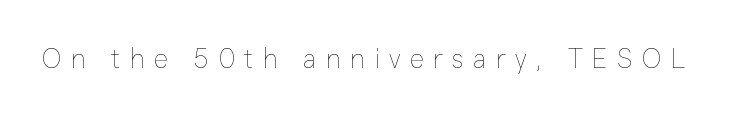
{"italic": "no", "bold": "no", "underline": "no", "letter_spacing": "wide", "letter_spacing_em": 0.34, "glyph_px": 27}
